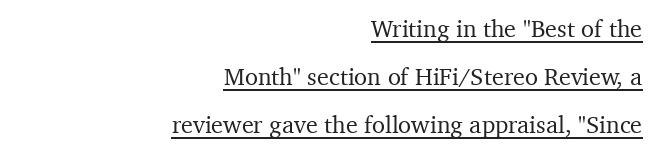
{"italic": "no", "underline": "yes", "align": "right", "line_spacing": "loose", "line_spacing_ratio": 2.0, "letter_spacing": "normal", "letter_spacing_em": 0.0, "glyph_px": 24}
